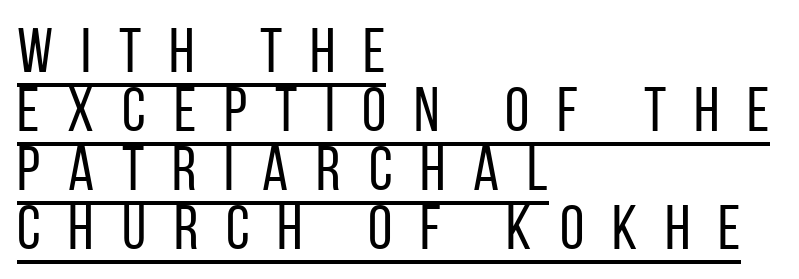
{"serif": "no", "italic": "no", "bold": "no", "weight": "regular", "width": "condensed", "stroke_contrast": "low", "x_height": "large", "monospaced": "no", "underline": "yes", "align": "left", "line_spacing": "tight", "line_spacing_ratio": 0.95, "letter_spacing": "wide", "letter_spacing_em": 0.45, "glyph_px": 62}
